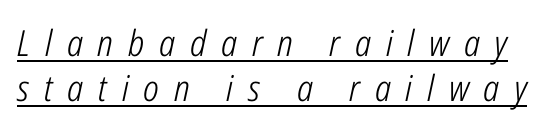
Q: Is the text bold? A: No.
Q: Is the text italic (slanted)? A: Yes, it leans right by about 12 degrees.
Q: Is the text underlined? A: Yes.
Q: Is the spacing between letters normal or unusually wide? A: Unusually wide.
Q: Is the spacing between lines tight, normal or loose? A: Normal.
Q: Width (condensed, normal, or wide)? A: Condensed.
Q: Stroke contrast? A: Low.
Q: x-height? A: Medium.
Q: Monospaced? A: No.
